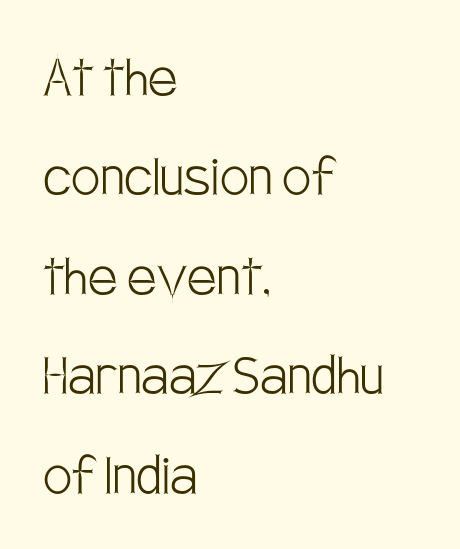
In terms of leading, this rendering sits right in the middle. The paragraph has a hard left edge and a soft right edge. Looks like regular typesetting: each glyph gets only the width it needs. No word sits above an underline.
